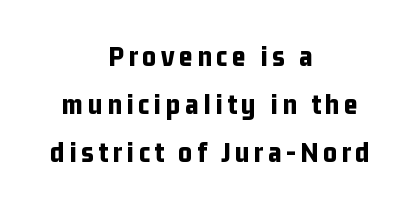
Q: Is the text bold? A: Yes.
Q: Is the text italic (slanted)? A: No, it is upright.
Q: Is the typeface a serif or a sans-serif typeface? A: Sans-serif.
Q: Is the text underlined? A: No.
Q: How is the paragraph aligned? A: Centered.
Q: Is the spacing between lines tight, normal or loose? A: Normal.
Q: Width (condensed, normal, or wide)? A: Condensed.
Q: Stroke contrast? A: Low.
Q: x-height? A: Medium.
Q: Monospaced? A: No.
